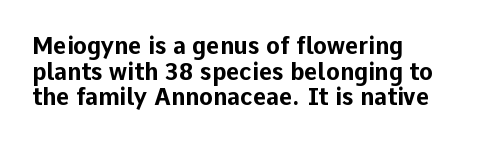
{"italic": "no", "bold": "yes", "underline": "no", "align": "left", "line_spacing": "tight", "line_spacing_ratio": 1.11, "letter_spacing": "normal", "letter_spacing_em": 0.0, "glyph_px": 23}
